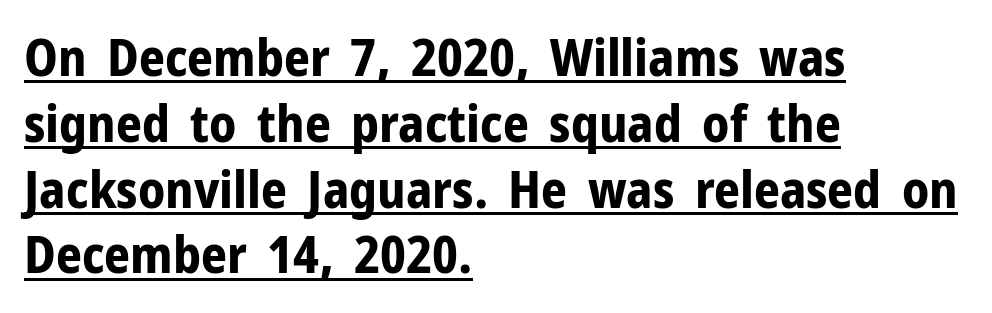
Q: Is the text bold? A: Yes.
Q: Is the text italic (slanted)? A: No, it is upright.
Q: Is the typeface a serif or a sans-serif typeface? A: Sans-serif.
Q: Is the text underlined? A: Yes.
Q: How is the paragraph aligned? A: Left-aligned.
Q: Is the spacing between letters normal or unusually wide? A: Normal.
Q: Is the spacing between lines tight, normal or loose? A: Normal.
Q: Width (condensed, normal, or wide)? A: Normal.
Q: Stroke contrast? A: Low.
Q: x-height? A: Medium.
Q: Monospaced? A: No.
